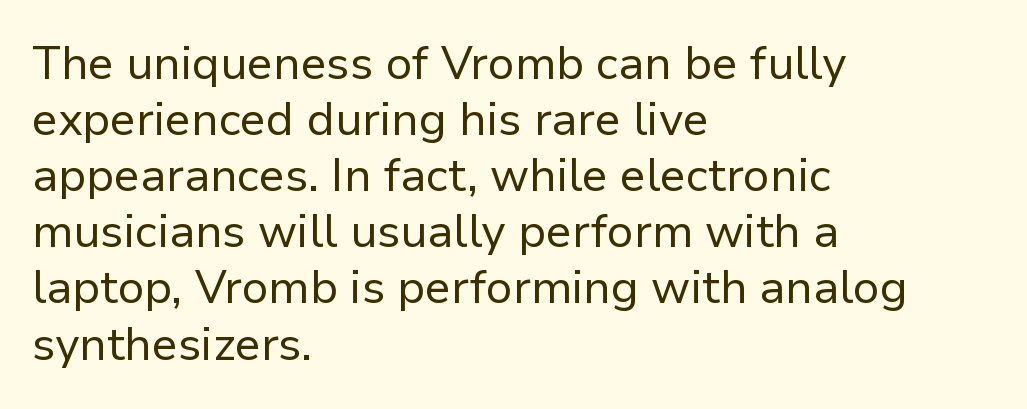
Q: Is the text bold? A: No.
Q: Is the text italic (slanted)? A: No, it is upright.
Q: Is the typeface a serif or a sans-serif typeface? A: Sans-serif.
Q: Is the text underlined? A: No.
Q: How is the paragraph aligned? A: Left-aligned.
Q: Is the spacing between letters normal or unusually wide? A: Normal.
Q: Width (condensed, normal, or wide)? A: Normal.
Q: Stroke contrast? A: Low.
Q: x-height? A: Medium.
Q: Monospaced? A: No.
